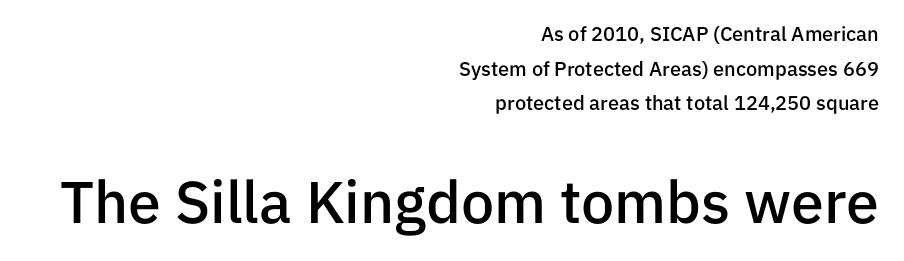
{"serif": "no", "italic": "no", "bold": "semi", "weight": "semibold", "width": "normal", "stroke_contrast": "low", "x_height": "medium", "monospaced": "no", "underline": "no", "align": "right", "line_spacing_ratio": 1.73, "letter_spacing": "normal", "letter_spacing_em": 0.0, "larger_block": "second", "size_ratio": 2.95, "glyph_px": 59}
